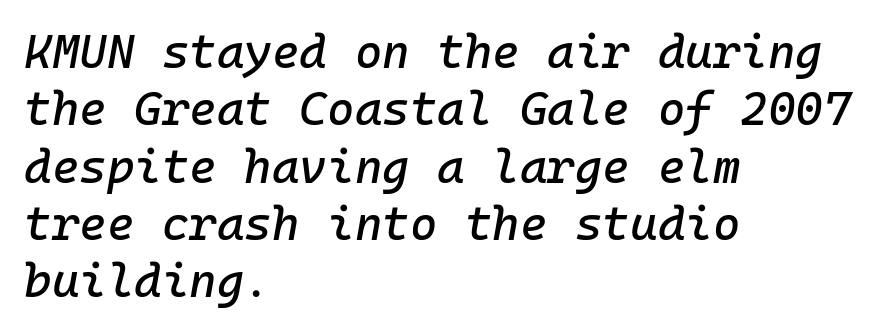
Q: Is the text italic (slanted)? A: Yes, it leans right by about 10 degrees.
Q: Is the text underlined? A: No.
Q: How is the paragraph aligned? A: Left-aligned.
Q: Is the spacing between letters normal or unusually wide? A: Normal.
Q: Width (condensed, normal, or wide)? A: Normal.
Q: Stroke contrast? A: Low.
Q: x-height? A: Medium.
Q: Monospaced? A: Yes.
